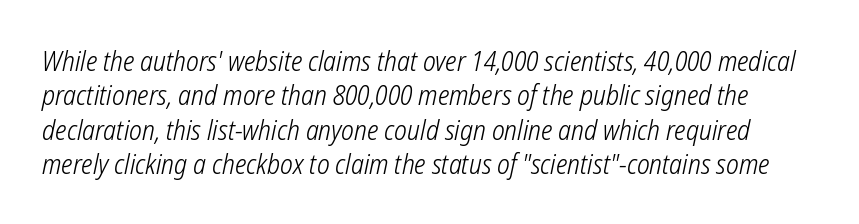
Standard letterfit; no display-style spreading of the glyphs. Rule under the text: the space is simply empty. Nothing heavy about these letters — not bold at all. The designer left line spacing at the default.
